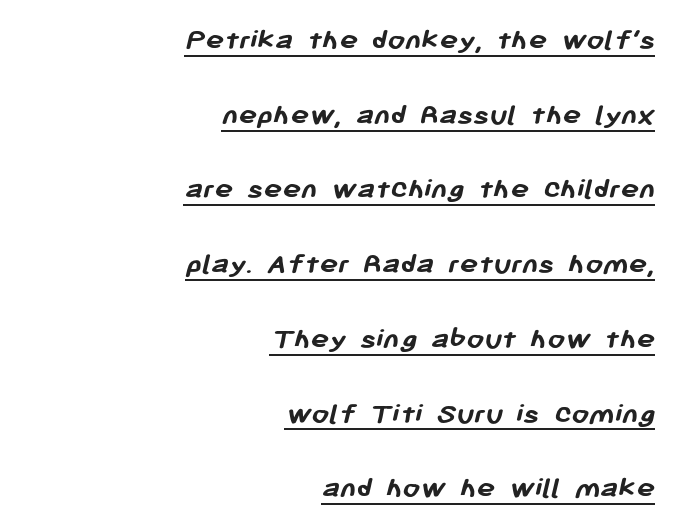
The image shows 31 px semibold sans-serif type; set right-aligned, loose line spacing (2.41x), normal letter spacing, underlined; low stroke contrast and a medium x-height.
